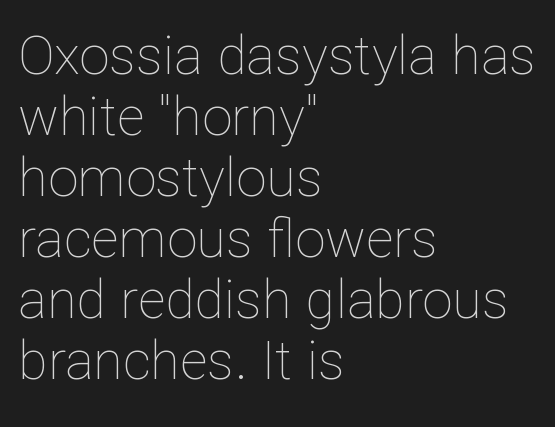
Q: Is the text bold? A: No.
Q: Is the text italic (slanted)? A: No, it is upright.
Q: Is the text underlined? A: No.
Q: How is the paragraph aligned? A: Left-aligned.
Q: Is the spacing between letters normal or unusually wide? A: Normal.
Q: Is the spacing between lines tight, normal or loose? A: Tight.
Q: Width (condensed, normal, or wide)? A: Normal.
Q: Stroke contrast? A: Low.
Q: x-height? A: Medium.
Q: Monospaced? A: No.
